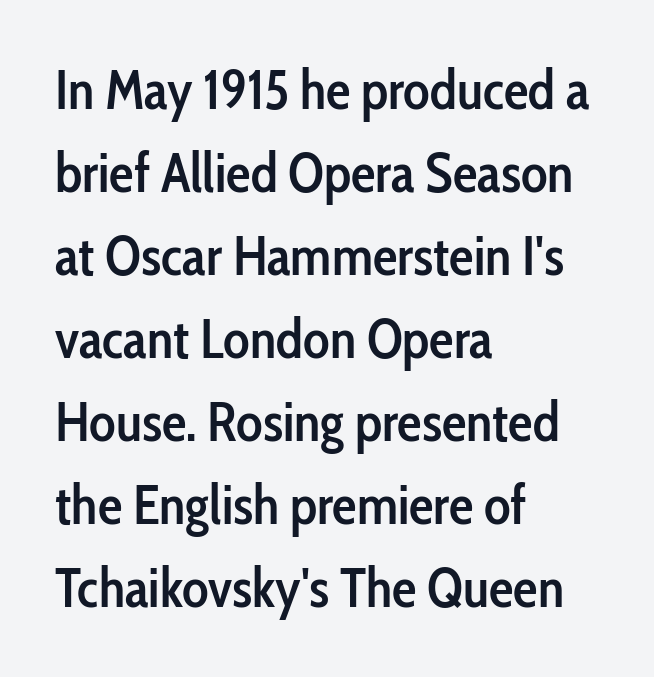
Q: Is the text bold? A: Semi-bold.
Q: Is the text italic (slanted)? A: No, it is upright.
Q: Is the typeface a serif or a sans-serif typeface? A: Sans-serif.
Q: Is the text underlined? A: No.
Q: How is the paragraph aligned? A: Left-aligned.
Q: Is the spacing between letters normal or unusually wide? A: Normal.
Q: Is the spacing between lines tight, normal or loose? A: Normal.
Q: Width (condensed, normal, or wide)? A: Condensed.
Q: Stroke contrast? A: Low.
Q: x-height? A: Medium.
Q: Monospaced? A: No.
